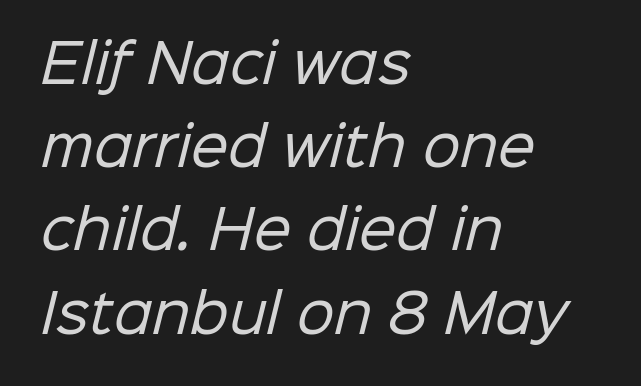
Vertical spacing — default. Horizontal alignment here is leftward, the default for most running prose. The tracking reads as untouched default to a designer's eye. Think of a printed novel: that variable character pitch is what you see here.
